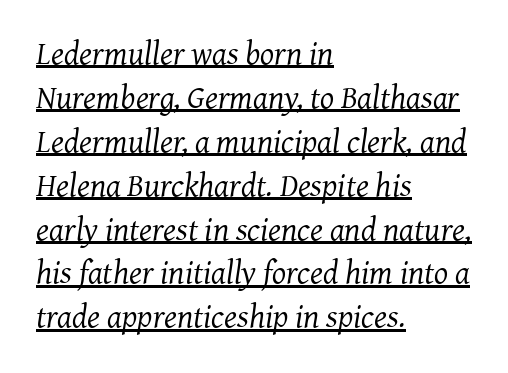
These lines were composed using italics. The horizontal fit of the characters is conventional and even. The typesetting does not lean heavy: it is not bold. Observe the serifs anchoring each vertical stroke in this sample. The glyphs are accompanied by a horizontal stroke just below them. Baseline-to-baseline distance is the conventional proportion of letter height.
